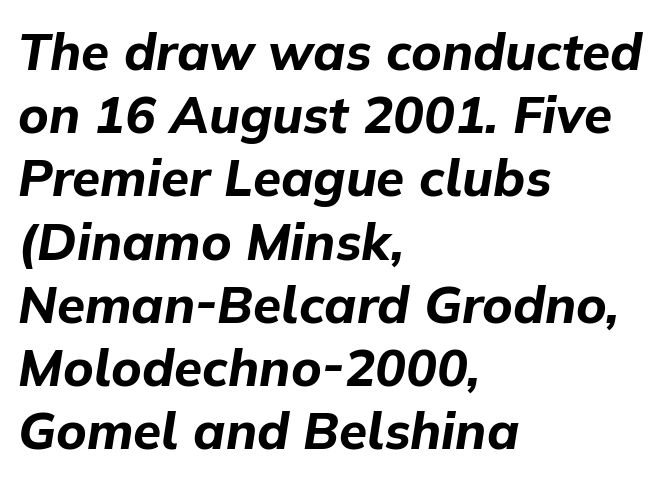
{"italic": "yes", "lean": "right", "slant_degrees": 9, "bold": "yes", "weight": "bold", "width": "normal", "stroke_contrast": "low", "x_height": "medium", "monospaced": "no", "underline": "no", "align": "left", "line_spacing_ratio": 1.24, "letter_spacing": "normal", "letter_spacing_em": 0.0, "glyph_px": 51}
